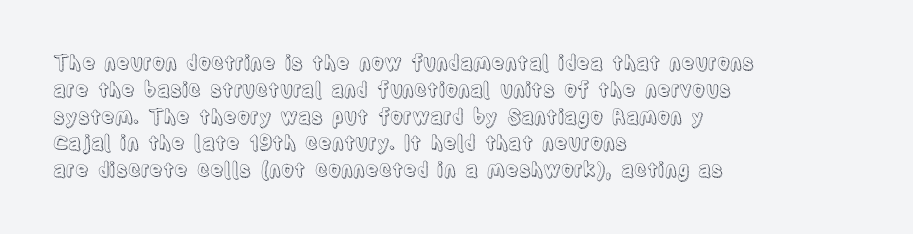
The vertical gap from one line to the next is medium. The letters sit at their default tracking, neither squeezed nor spread. A student would call this left alignment; a typographer would say flush left, rag right. Does the lettering tilt? It doesn't — this is upright.
